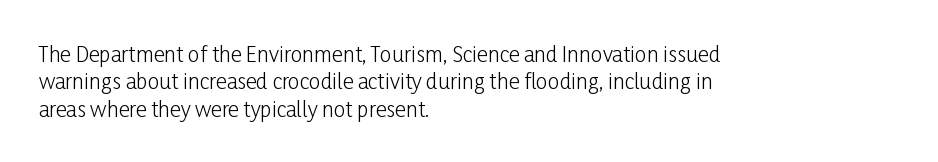
The image shows 21 px text type, upright; set left-aligned, normal line spacing (1.3x), normal letter spacing, not underlined.
